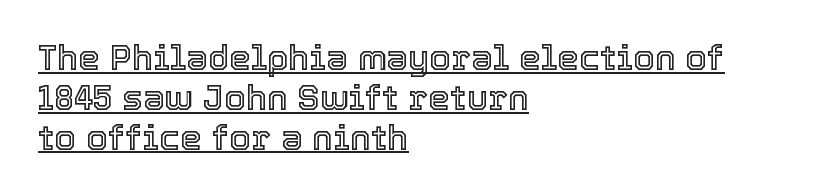
The image shows 35 px text type, upright; set left-aligned, tight line spacing (1.14x), normal letter spacing, underlined; a medium x-height.
